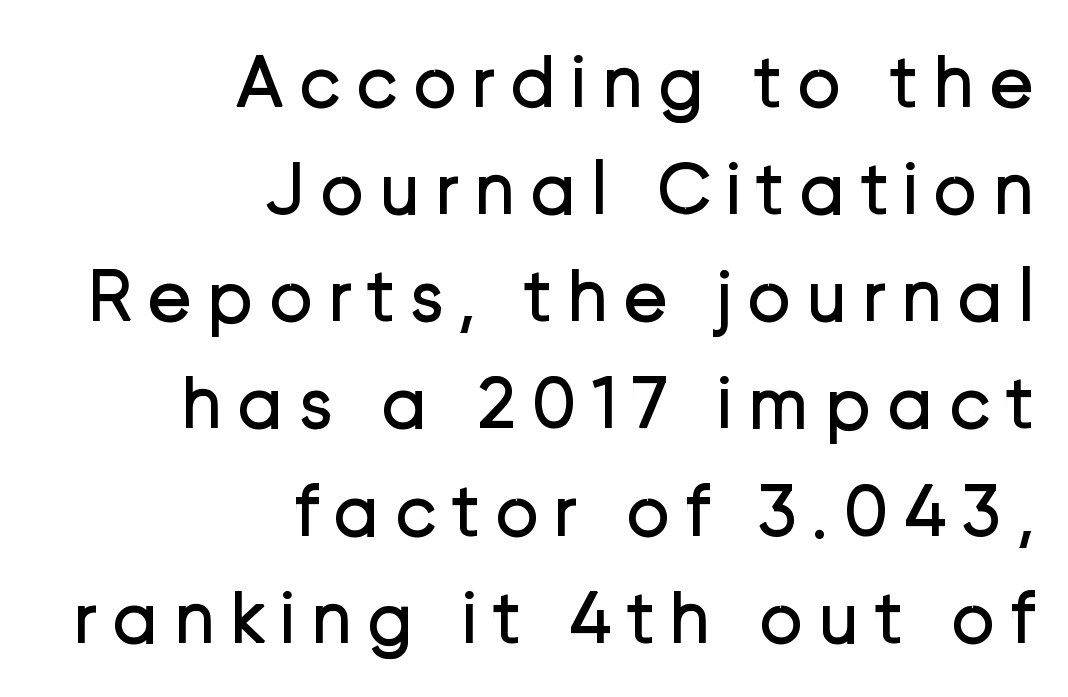
{"serif": "no", "italic": "no", "bold": "no", "weight": "regular", "width": "normal", "stroke_contrast": "low", "x_height": "medium", "monospaced": "no", "underline": "no", "align": "right", "line_spacing": "normal", "line_spacing_ratio": 1.41, "glyph_px": 76}
